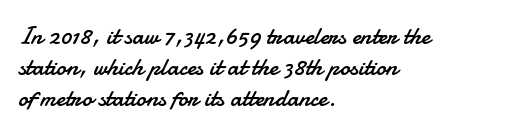
Spacing between characters is what you'd get straight out of the box. The compositor pushed each line to the left boundary. Rows of type keep a routine distance in the vertical direction.
